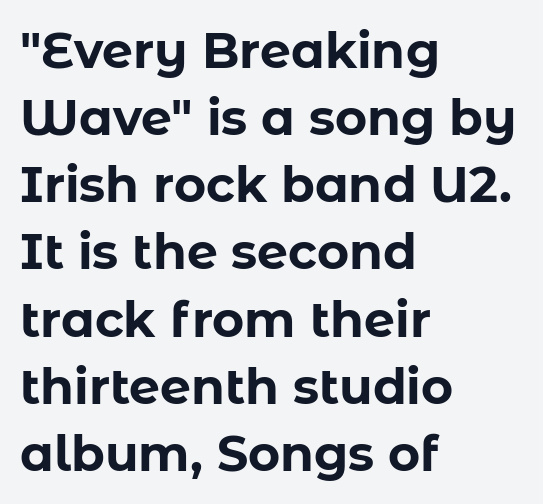
The image shows 49 px bold sans-serif type, upright; set left-aligned, normal line spacing (1.37x), normal letter spacing, not underlined; low stroke contrast and a medium x-height.
